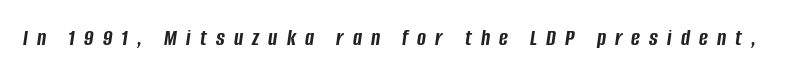
The image shows 24 px bold type, italic (leaning right); set unusually wide letter spacing (+0.38 em), not underlined.
